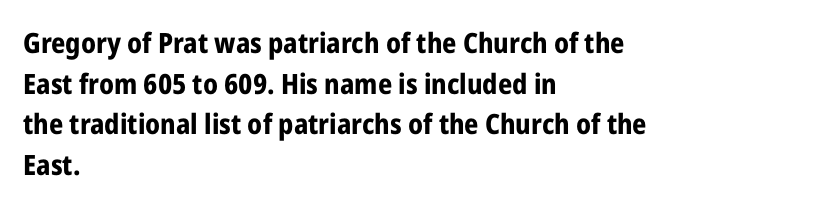
{"serif": "no", "italic": "no", "bold": "yes", "weight": "bold", "width": "condensed", "stroke_contrast": "low", "x_height": "medium", "monospaced": "no", "underline": "no", "align": "left", "line_spacing": "normal", "line_spacing_ratio": 1.45, "letter_spacing": "normal", "letter_spacing_em": 0.0, "glyph_px": 28}
